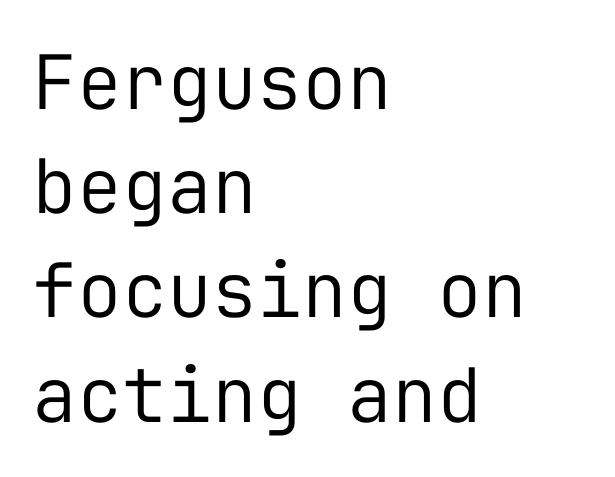
The paragraph shown leans on its left margin. I'd call this a sans setting — the letters go barefoot. Successive baselines arrive at the customary interval. The letters march in equal steps, a hallmark of fixed-pitch type.
